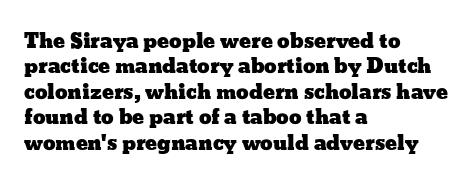
Layout note: lines flush left. The zone under the glyphs is completely vacant. The gaps between neighbouring characters are ordinary and unremarkable. Ascenders rise straight up at ninety degrees. Leading matches the norm, producing a regular column.
